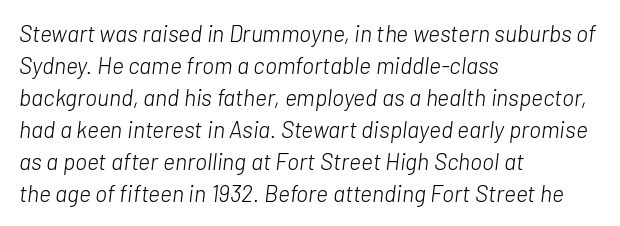
What's the leading like? Ordinary, nothing unusual. Which margin do the lines hug? The left one — the right edge is uneven. Rendered with sloped, italic letterforms. Students, note that the glyphs here touch the page at normal intervals. Anything drawn beneath the words? Only blank space. Compared with a typical body face, this is equally light or lighter still.
